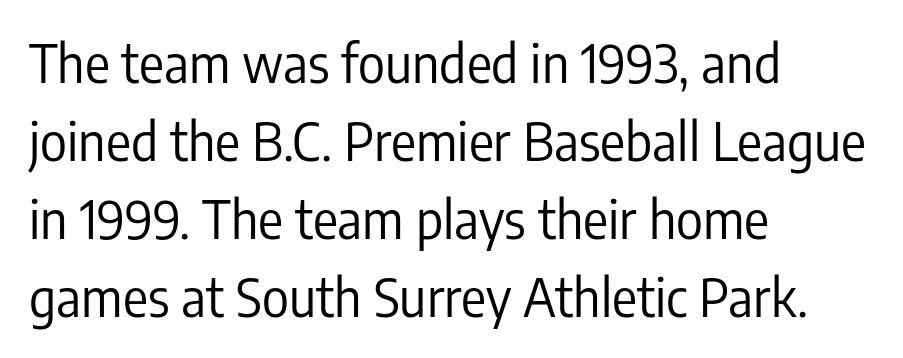
Q: Is the text bold? A: No.
Q: Is the text italic (slanted)? A: No, it is upright.
Q: Is the typeface a serif or a sans-serif typeface? A: Sans-serif.
Q: Is the text underlined? A: No.
Q: How is the paragraph aligned? A: Left-aligned.
Q: Is the spacing between letters normal or unusually wide? A: Normal.
Q: Is the spacing between lines tight, normal or loose? A: Normal.
Q: Width (condensed, normal, or wide)? A: Condensed.
Q: Stroke contrast? A: Low.
Q: x-height? A: Medium.
Q: Monospaced? A: No.
